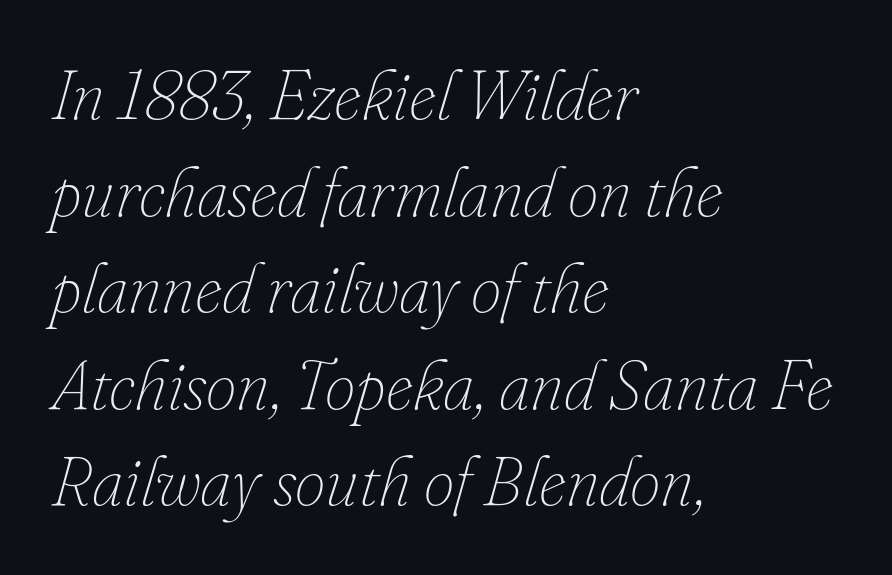
An italicized treatment has been applied to the whole sample. A normal amount of white space separates one row of letters from the next. This reads as an unemphasized weight, regular at the heaviest. Between one letter and the next there's only the usual sliver of space. Does the copy run flush right? No — it runs flush left. Check under the words: just untouched page.
